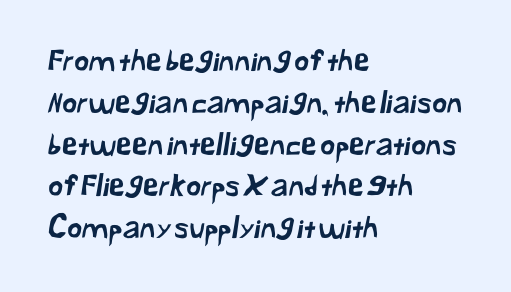
Q: Is the typeface a serif or a sans-serif typeface? A: Sans-serif.
Q: Is the text underlined? A: No.
Q: How is the paragraph aligned? A: Left-aligned.
Q: Is the spacing between letters normal or unusually wide? A: Normal.
Q: Is the spacing between lines tight, normal or loose? A: Normal.
Q: Width (condensed, normal, or wide)? A: Normal.
Q: Stroke contrast? A: Low.
Q: x-height? A: Medium.
Q: Monospaced? A: No.
